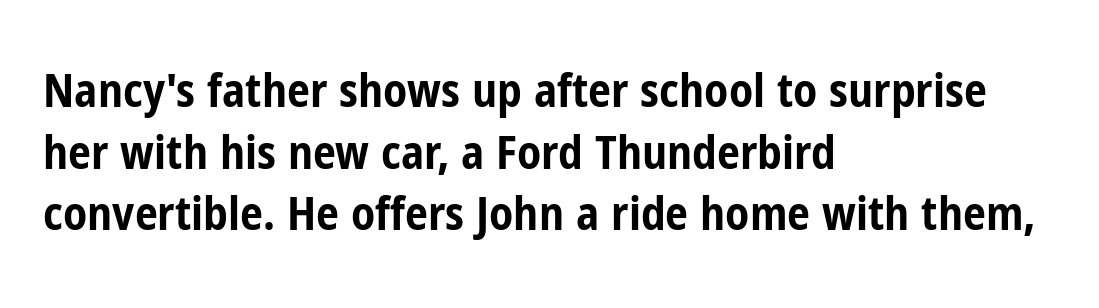
The characters look thick and weighty, a clear bold. Varying glyph widths throughout — classic text-font behaviour. Left-aligned paragraph, ragged on the right. The passage shown has conventional tracking throughout. When letters stand straight like this, we call the style roman or upright. Underlining? Definitely not there.
